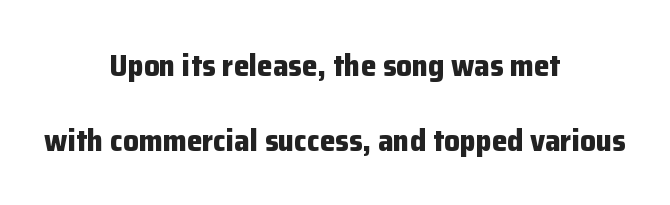
The image shows 31 px bold sans-serif type, upright; set centered, loose line spacing (2.41x), normal letter spacing, not underlined; low stroke contrast and a medium x-height.
